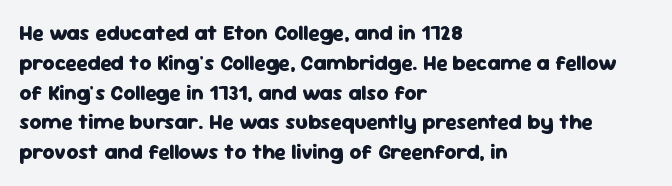
{"italic": "no", "bold": "yes", "underline": "no", "align": "left", "line_spacing": "normal", "line_spacing_ratio": 1.42, "letter_spacing": "normal", "letter_spacing_em": 0.0, "glyph_px": 21}
